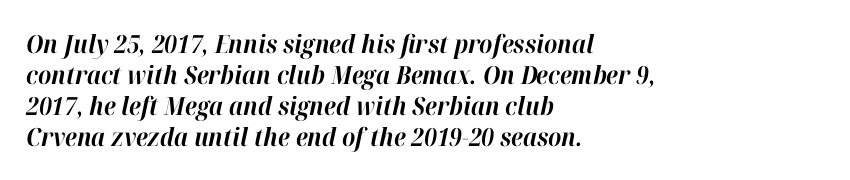
The image shows 25 px bold type, italic (leaning right); set left-aligned, line spacing 1.24x, normal letter spacing, not underlined.
